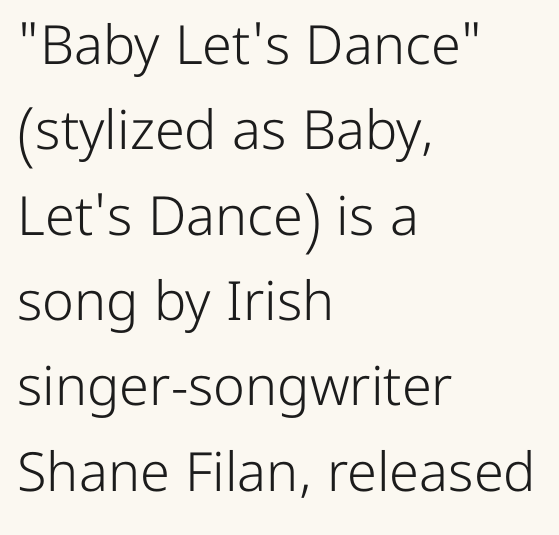
Counters stay open thanks to moderate or lighter strokes. In terms of posture, this sample is upright. Glyph-to-glyph distance matches everyday printed text. This sample has the flowing, uneven cadence of proportional lettering.
